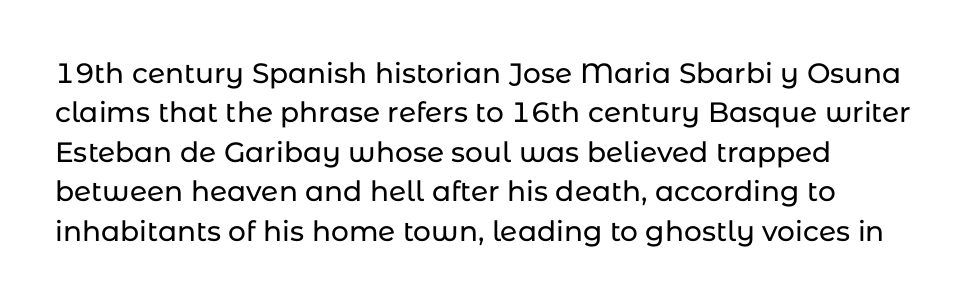
The line texture is even and compact thanks to regular tracking. Note the varied advance widths — an 'i' is clearly narrower than an 'm'. The foot of each line stays bare and open. Serifs: no, the terminals of the letterforms are clean. Compared with typical paragraphs, the rows here are spaced about the same.
